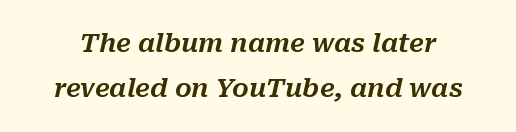
The image shows 26 px text type, italic (leaning right); set line spacing 1.74x, normal letter spacing, not underlined.
